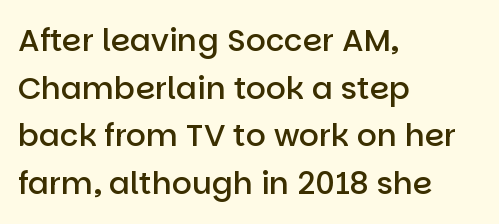
{"serif": "no", "italic": "no", "bold": "semi", "weight": "semibold", "width": "normal", "stroke_contrast": "low", "x_height": "large", "monospaced": "no", "underline": "no", "align": "left", "line_spacing": "normal", "line_spacing_ratio": 1.54, "letter_spacing": "normal", "letter_spacing_em": 0.0, "glyph_px": 31}
